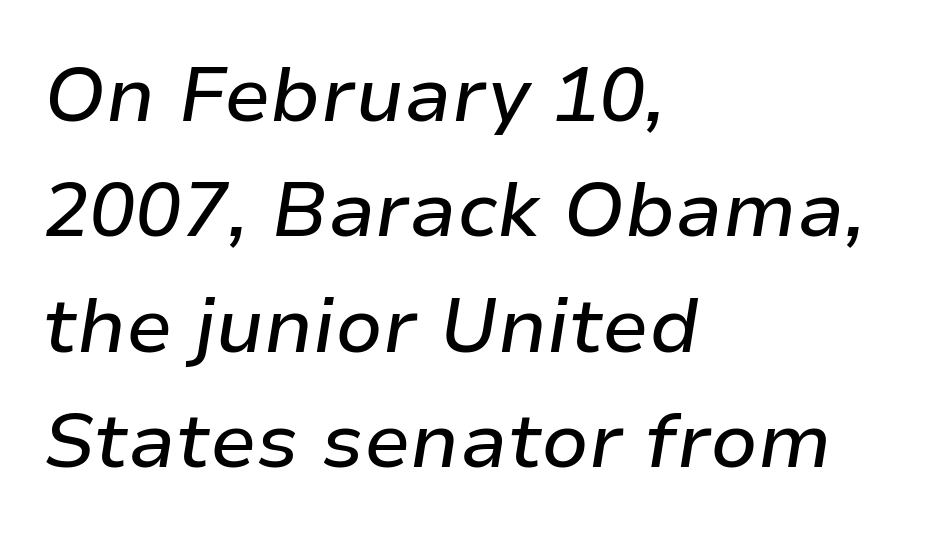
{"italic": "yes", "lean": "right", "slant_degrees": 9, "width": "normal", "stroke_contrast": "low", "x_height": "medium", "monospaced": "no", "underline": "no", "align": "left", "line_spacing": "normal", "line_spacing_ratio": 1.5, "letter_spacing": "normal", "letter_spacing_em": 0.0, "glyph_px": 77}
